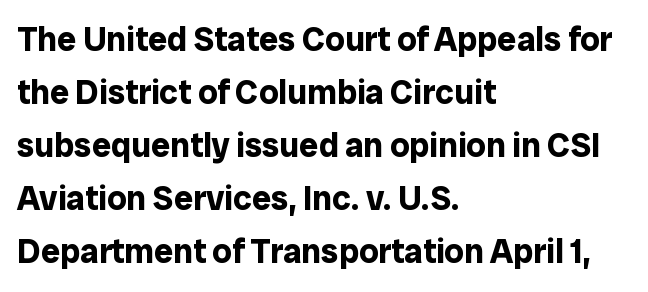
{"serif": "no", "italic": "no", "bold": "yes", "weight": "bold", "width": "normal", "stroke_contrast": "low", "x_height": "medium", "monospaced": "no", "underline": "no", "align": "left", "line_spacing": "normal", "line_spacing_ratio": 1.56, "letter_spacing": "normal", "letter_spacing_em": 0.0, "glyph_px": 34}
